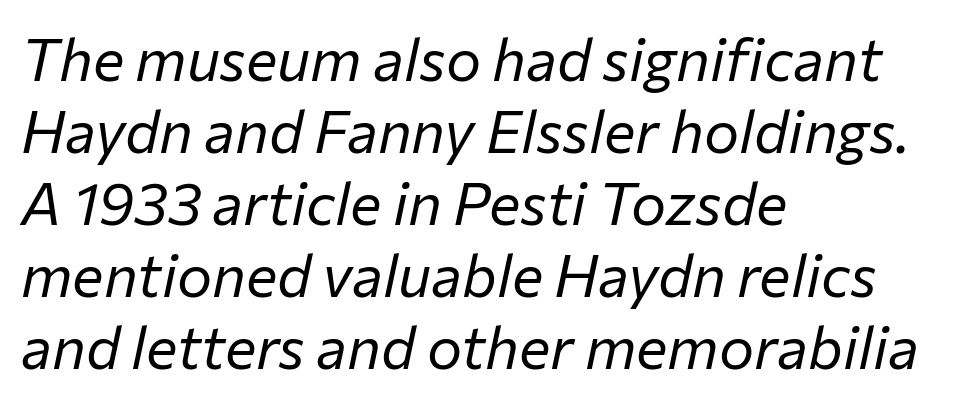
Q: Is the text bold? A: No.
Q: Is the text italic (slanted)? A: Yes, it leans right by about 12 degrees.
Q: Is the text underlined? A: No.
Q: How is the paragraph aligned? A: Left-aligned.
Q: Is the spacing between letters normal or unusually wide? A: Normal.
Q: Width (condensed, normal, or wide)? A: Normal.
Q: Stroke contrast? A: Low.
Q: x-height? A: Medium.
Q: Monospaced? A: No.
